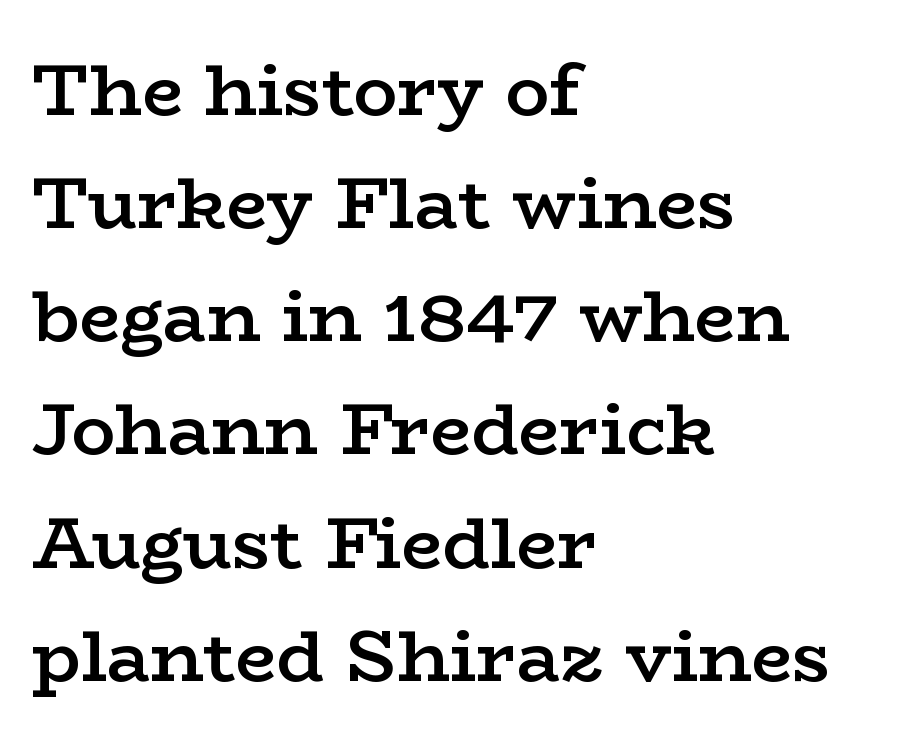
Q: Is the text bold? A: Semi-bold.
Q: Is the text italic (slanted)? A: No, it is upright.
Q: Is the typeface a serif or a sans-serif typeface? A: Serif.
Q: Is the text underlined? A: No.
Q: How is the paragraph aligned? A: Left-aligned.
Q: Is the spacing between letters normal or unusually wide? A: Normal.
Q: Is the spacing between lines tight, normal or loose? A: Normal.
Q: Width (condensed, normal, or wide)? A: Wide.
Q: Stroke contrast? A: Low.
Q: x-height? A: Medium.
Q: Monospaced? A: No.
